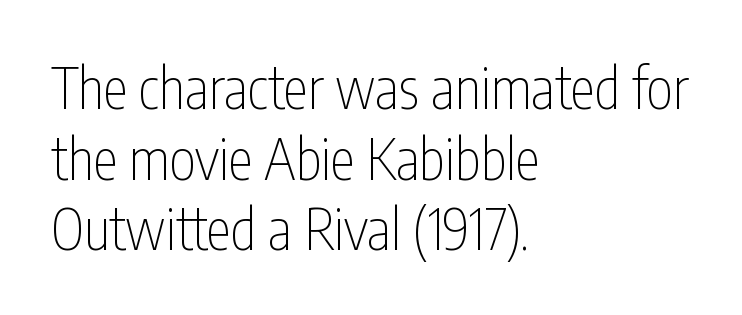
Summary of vertical rhythm: regular, with standard interline spacing. Spacing verdict: proportional, widths tailored to each character. Clear beneath every line of the passage. Look at the tracking — it's just the regular setting, nothing added.
